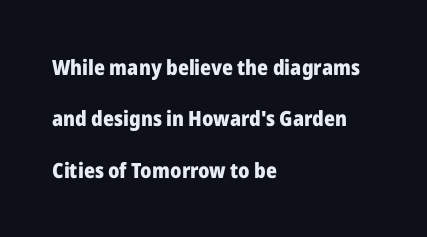
{"italic": "no", "bold": "yes", "underline": "no", "align": "left", "line_spacing": "loose", "line_spacing_ratio": 2.45, "letter_spacing": "normal", "letter_spacing_em": 0.0, "glyph_px": 21}
